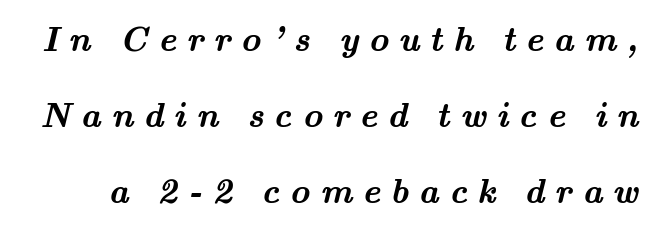
{"serif": "yes", "bold": "yes", "weight": "semibold", "width": "wide", "stroke_contrast": "medium", "x_height": "small", "monospaced": "no", "underline": "no", "line_spacing": "loose", "line_spacing_ratio": 2.23, "letter_spacing": "wide", "letter_spacing_em": 0.3, "glyph_px": 34}
